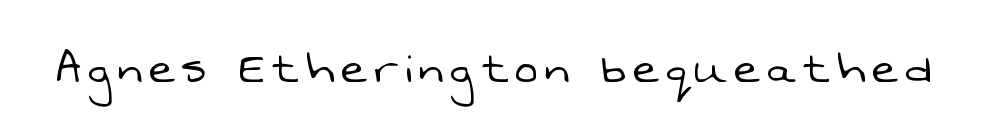
The image shows 55 px light sans-serif type; set not underlined; low stroke contrast and a medium x-height.
